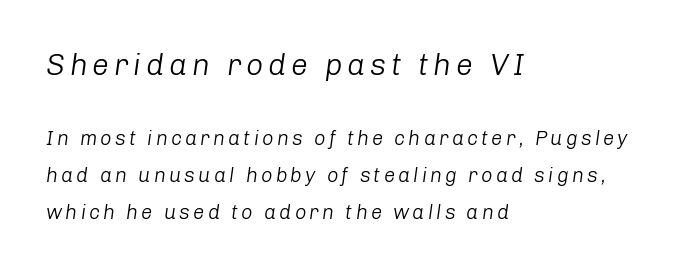
Q: Is the text bold? A: No.
Q: Is the text italic (slanted)? A: Yes, it leans right by about 8 degrees.
Q: Is the text underlined? A: No.
Q: How is the paragraph aligned? A: Left-aligned.
Q: Which block of text is set in a larger size, the first (top) or the second (bottom)? A: The first (top) one.
Q: Width (condensed, normal, or wide)? A: Normal.
Q: Stroke contrast? A: Low.
Q: x-height? A: Medium.
Q: Monospaced? A: No.
